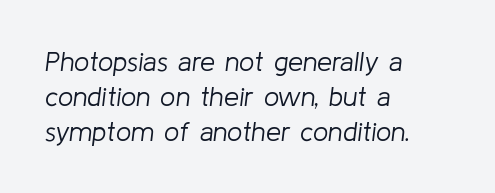
These lines are set flush left with a ragged right edge. Horizontal bands of white between lines are of average thickness. Unbolded letterforms with no extra heft. Words float on clear page, feet unadorned. Notice how the stems are inclined rather than vertical — that's the hallmark of italics.
